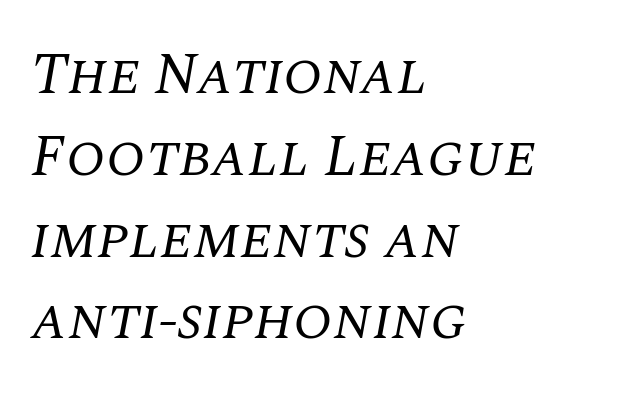
{"serif": "yes", "italic": "yes", "lean": "right", "slant_degrees": 10, "bold": "no", "weight": "regular", "width": "normal", "stroke_contrast": "medium", "x_height": "large", "monospaced": "no", "underline": "no", "align": "left", "line_spacing": "normal", "line_spacing_ratio": 1.41, "letter_spacing": "normal", "letter_spacing_em": 0.0, "glyph_px": 58}
